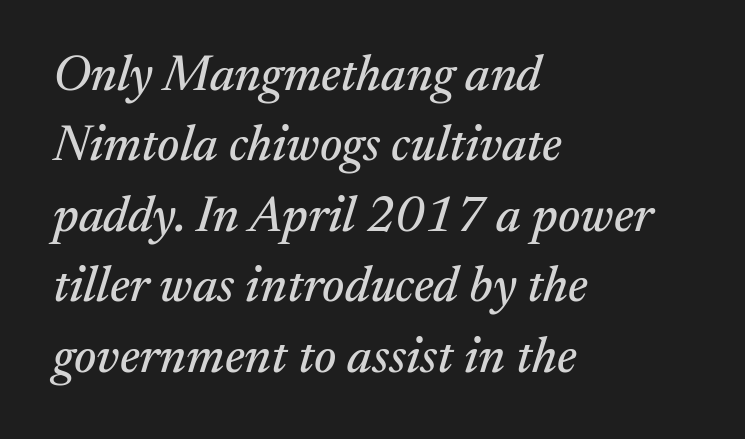
Q: Is the text italic (slanted)? A: Yes, it leans right by about 17 degrees.
Q: Is the typeface a serif or a sans-serif typeface? A: Serif.
Q: Is the text underlined? A: No.
Q: How is the paragraph aligned? A: Left-aligned.
Q: Is the spacing between letters normal or unusually wide? A: Normal.
Q: Is the spacing between lines tight, normal or loose? A: Normal.
Q: Width (condensed, normal, or wide)? A: Normal.
Q: Stroke contrast? A: Medium.
Q: x-height? A: Medium.
Q: Monospaced? A: No.
